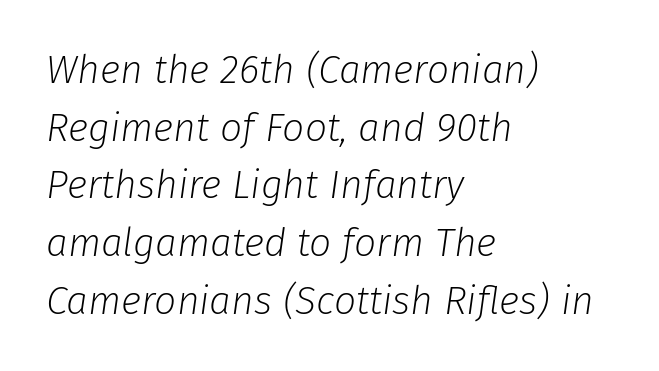
{"italic": "yes", "lean": "right", "slant_degrees": 8, "bold": "no", "weight": "light", "width": "normal", "stroke_contrast": "low", "x_height": "medium", "monospaced": "no", "underline": "no", "align": "left", "line_spacing": "normal", "line_spacing_ratio": 1.48, "letter_spacing": "normal", "letter_spacing_em": 0.0, "glyph_px": 39}
